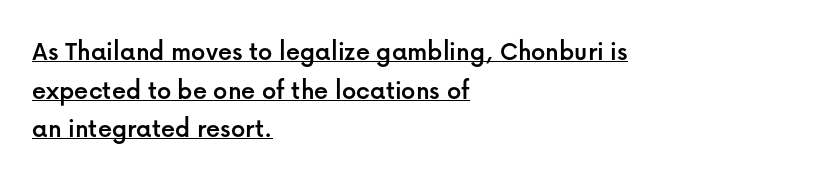
{"serif": "no", "italic": "no", "width": "normal", "stroke_contrast": "low", "x_height": "medium", "monospaced": "no", "underline": "yes", "align": "left", "line_spacing": "normal", "line_spacing_ratio": 1.38, "letter_spacing": "normal", "letter_spacing_em": 0.0, "glyph_px": 28}
